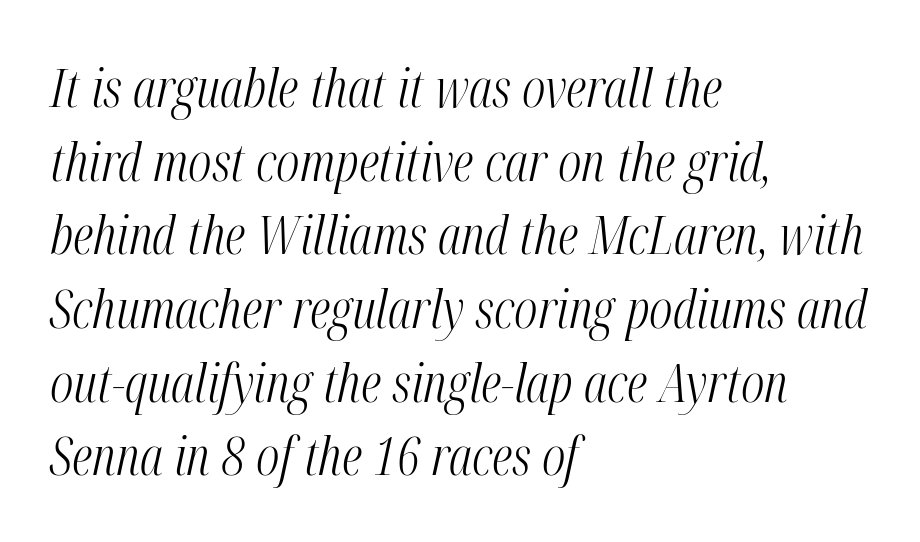
The image shows 53 px light, condensed type, italic (leaning right); set left-aligned, normal line spacing (1.39x), normal letter spacing, not underlined; medium stroke contrast and a medium x-height.
